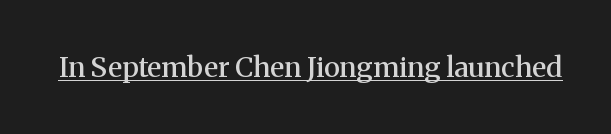
Q: Is the text bold? A: Semi-bold.
Q: Is the text italic (slanted)? A: No, it is upright.
Q: Is the typeface a serif or a sans-serif typeface? A: Serif.
Q: Is the text underlined? A: Yes.
Q: Is the spacing between letters normal or unusually wide? A: Normal.
Q: Width (condensed, normal, or wide)? A: Normal.
Q: Stroke contrast? A: Medium.
Q: x-height? A: Medium.
Q: Monospaced? A: No.
